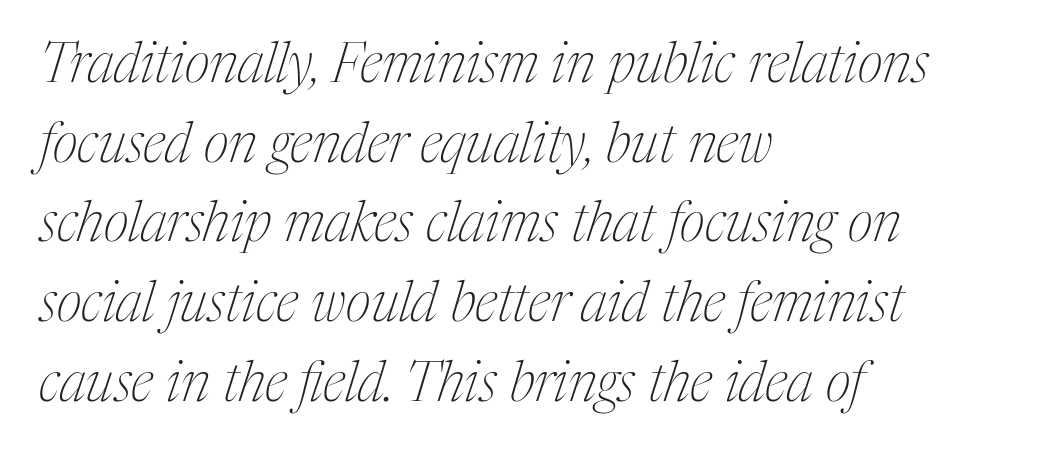
The image shows 55 px thin, condensed serif type, italic (leaning right); set left-aligned, normal line spacing (1.45x), normal letter spacing, not underlined; medium stroke contrast and a medium x-height.
